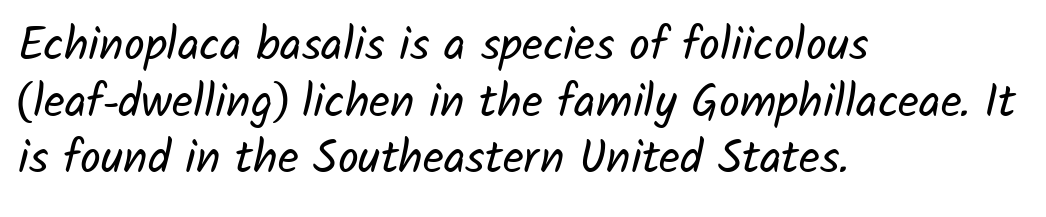
Q: Is the text bold? A: No.
Q: Is the typeface a serif or a sans-serif typeface? A: Sans-serif.
Q: Is the text underlined? A: No.
Q: How is the paragraph aligned? A: Left-aligned.
Q: Is the spacing between letters normal or unusually wide? A: Normal.
Q: Width (condensed, normal, or wide)? A: Normal.
Q: Stroke contrast? A: Low.
Q: x-height? A: Medium.
Q: Monospaced? A: No.
